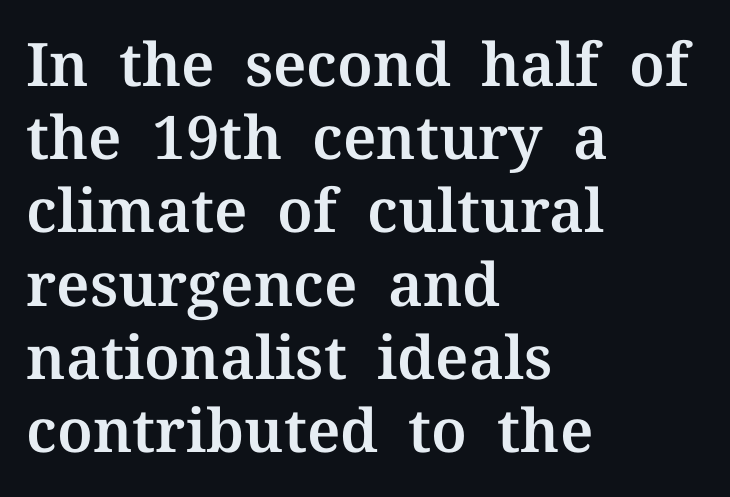
Q: Is the text italic (slanted)? A: No, it is upright.
Q: Is the typeface a serif or a sans-serif typeface? A: Serif.
Q: Is the text underlined? A: No.
Q: How is the paragraph aligned? A: Left-aligned.
Q: Is the spacing between letters normal or unusually wide? A: Normal.
Q: Width (condensed, normal, or wide)? A: Normal.
Q: Stroke contrast? A: Medium.
Q: x-height? A: Medium.
Q: Monospaced? A: No.
